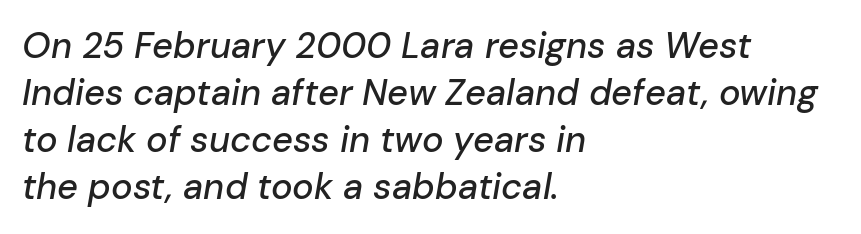
Is this a fixed-width face? No — the glyphs have proportional, varying widths. Emphasis-style slanted type is in use. Plain, unruled lines of type. One glance says typical: line gaps are just what's usual. Layout note: lines flush left.
